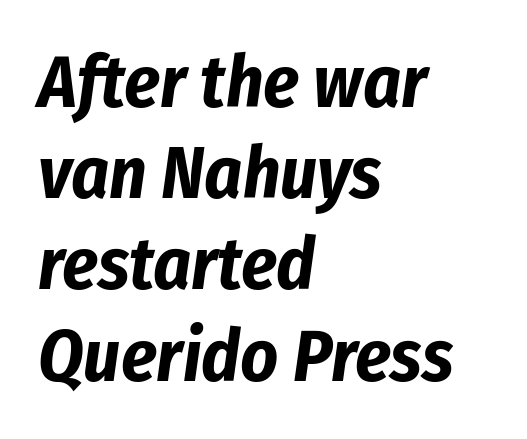
{"italic": "yes", "lean": "right", "slant_degrees": 8, "bold": "yes", "weight": "bold", "width": "condensed", "stroke_contrast": "low", "x_height": "medium", "monospaced": "no", "underline": "no", "align": "left", "line_spacing": "normal", "line_spacing_ratio": 1.25, "letter_spacing": "normal", "letter_spacing_em": 0.0, "glyph_px": 73}
